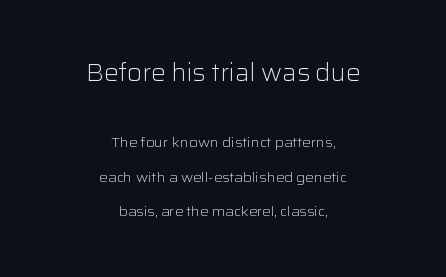
The image shows 24 px text type, upright; set centered, loose line spacing (2.46x), normal letter spacing, not underlined; the first (top) block is 1.71x larger.
